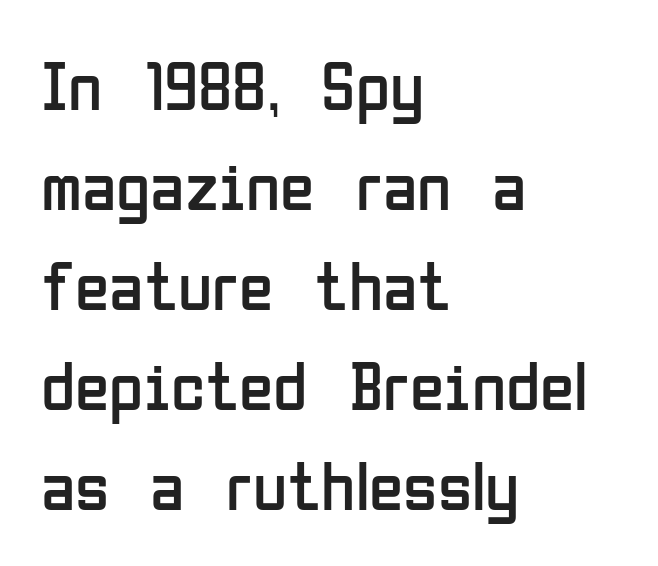
The image shows 70 px regular-weight, condensed sans-serif type, upright; set left-aligned, normal line spacing (1.43x), normal letter spacing, not underlined; low stroke contrast and a medium x-height.
